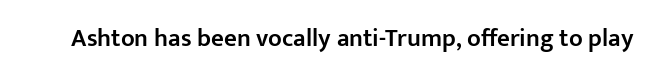
Q: Is the text bold? A: Semi-bold.
Q: Is the text italic (slanted)? A: No, it is upright.
Q: Is the text underlined? A: No.
Q: Is the spacing between letters normal or unusually wide? A: Normal.
